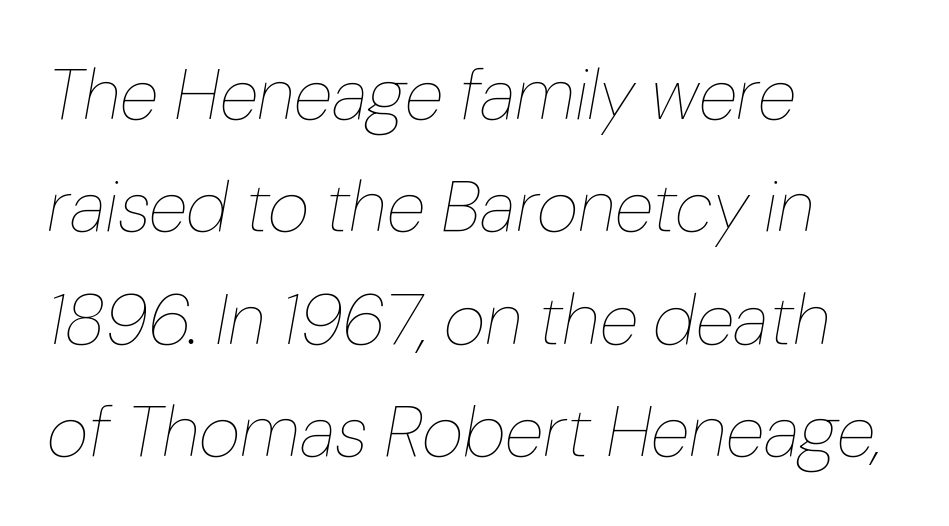
The image shows 72 px thin type, italic (leaning right); set left-aligned, normal line spacing (1.56x), normal letter spacing, not underlined; low stroke contrast and a medium x-height.
